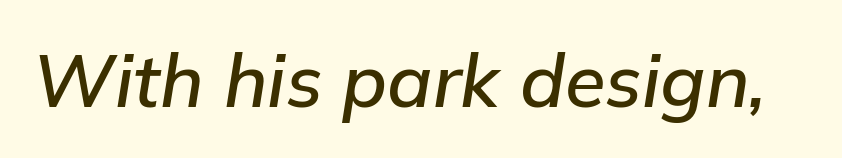
The image shows 74 px text type, italic (leaning right); set normal letter spacing, not underlined; low stroke contrast and a medium x-height.
